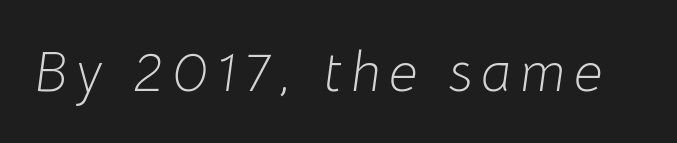
The image shows 57 px light type, italic (leaning right); set not underlined; low stroke contrast and a medium x-height.
